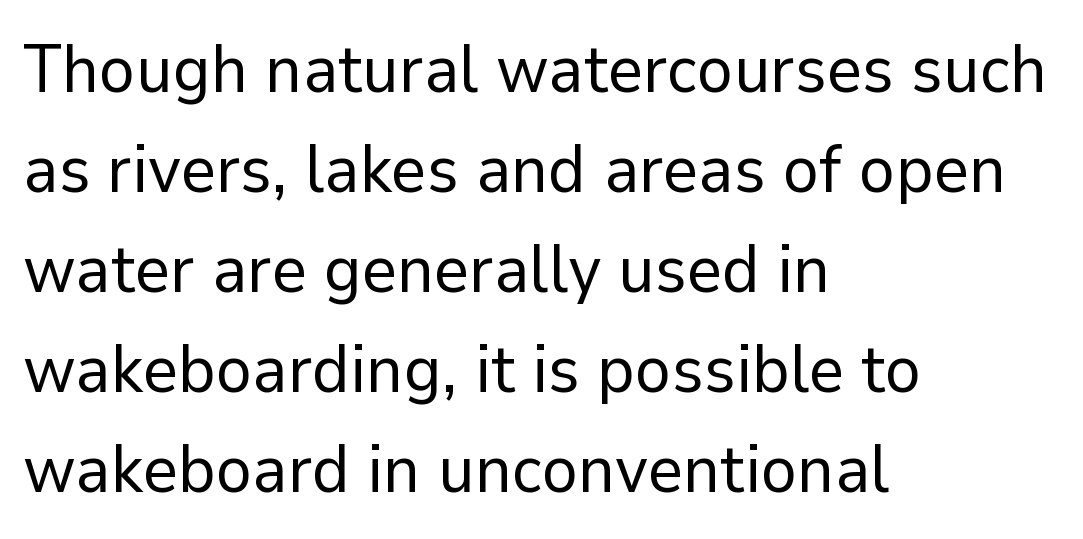
If you drew a ruler down the left edge, every line would touch it. Nope, not italic — everything's standing straight. Weight class: somewhere from thin through regular. Only glyphs here, with clear space below each row. Nothing unusual about the tracking: characters are spaced as the font intends.
